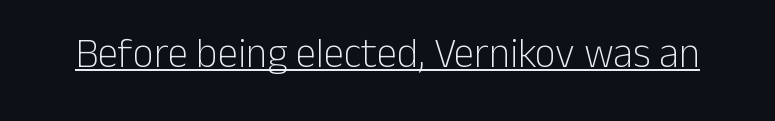
{"serif": "no", "italic": "no", "bold": "no", "weight": "light", "width": "normal", "stroke_contrast": "low", "x_height": "medium", "monospaced": "no", "underline": "yes", "letter_spacing": "normal", "letter_spacing_em": 0.0, "glyph_px": 41}
